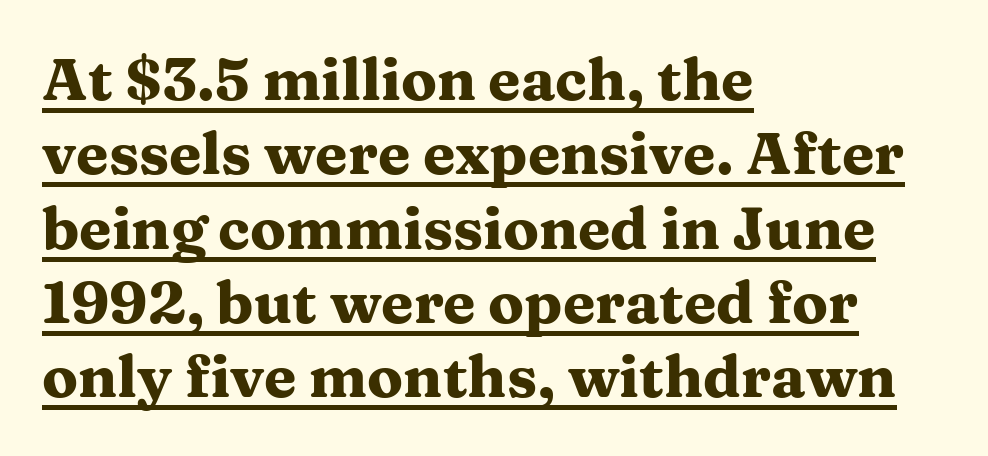
What kind of face is this? One with serifs. Varying glyph widths throughout — classic text-font behaviour. A student would call this left alignment; a typographer would say flush left, rag right. Ascenders rise straight up at ninety degrees. This rendering features underlined lettering.
